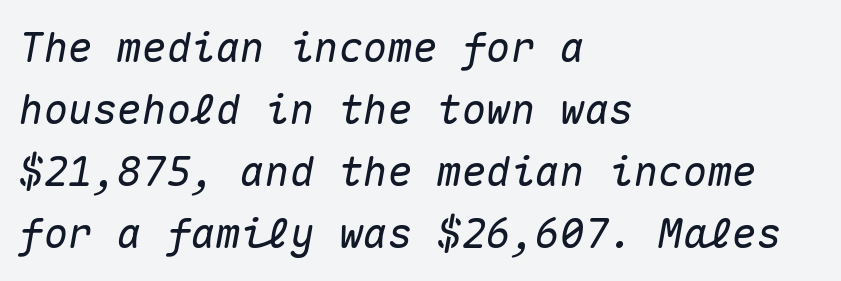
Q: Is the text italic (slanted)? A: Yes, it leans right by about 10 degrees.
Q: Is the text underlined? A: No.
Q: How is the paragraph aligned? A: Left-aligned.
Q: Is the spacing between letters normal or unusually wide? A: Normal.
Q: Is the spacing between lines tight, normal or loose? A: Normal.
Q: Width (condensed, normal, or wide)? A: Normal.
Q: Stroke contrast? A: Medium.
Q: x-height? A: Medium.
Q: Monospaced? A: Yes.
